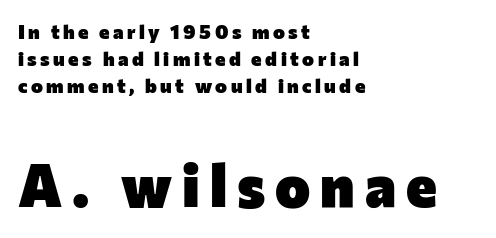
The lines sit at an ordinary, default distance from one another. The type sits square on the baseline with zero lean. Decoration check: the copy has no underline. Are there feet on the stems? There aren't — it's a sans. The letters are bold, with thick, heavy strokes.
